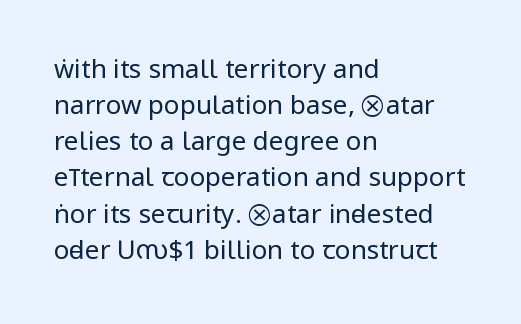
{"italic": "no", "bold": "no", "underline": "no", "align": "left", "line_spacing": "normal", "line_spacing_ratio": 1.39, "letter_spacing": "normal", "letter_spacing_em": 0.0, "glyph_px": 26}
